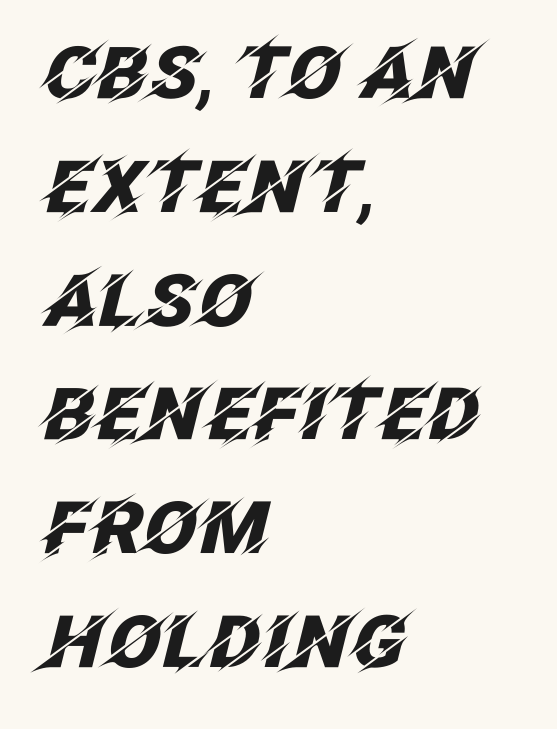
Is this a fixed-width face? No — the glyphs have proportional, varying widths. Compared with a centered layout, this one pins lines to the left instead. The axis of the letterforms is tilted away from vertical. The face used here has the dense, thick strokes of a bold.
